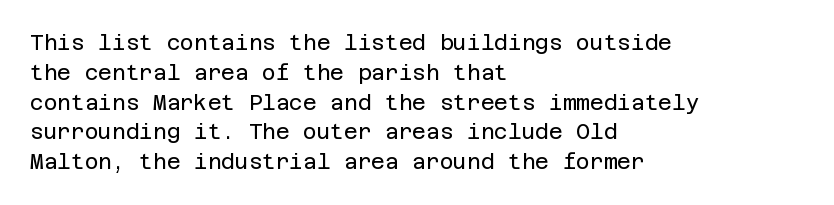
Q: Is the text bold? A: No.
Q: Is the text italic (slanted)? A: No, it is upright.
Q: Is the text underlined? A: No.
Q: How is the paragraph aligned? A: Left-aligned.
Q: Is the spacing between letters normal or unusually wide? A: Normal.
Q: Is the spacing between lines tight, normal or loose? A: Normal.
